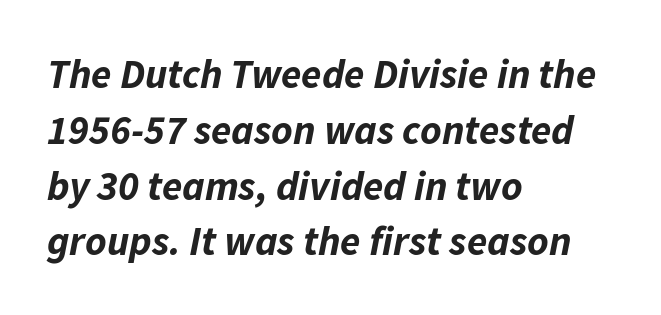
A typesetter would call this leading conventional body-copy spacing. Underlining? Definitely not there. Observe the lean: these are italic letterforms. Chunky letters — that's bold for sure. Default kerning and tracking; the words read as compact shapes. The letters advance in unequal steps, a hallmark of proportional type.
